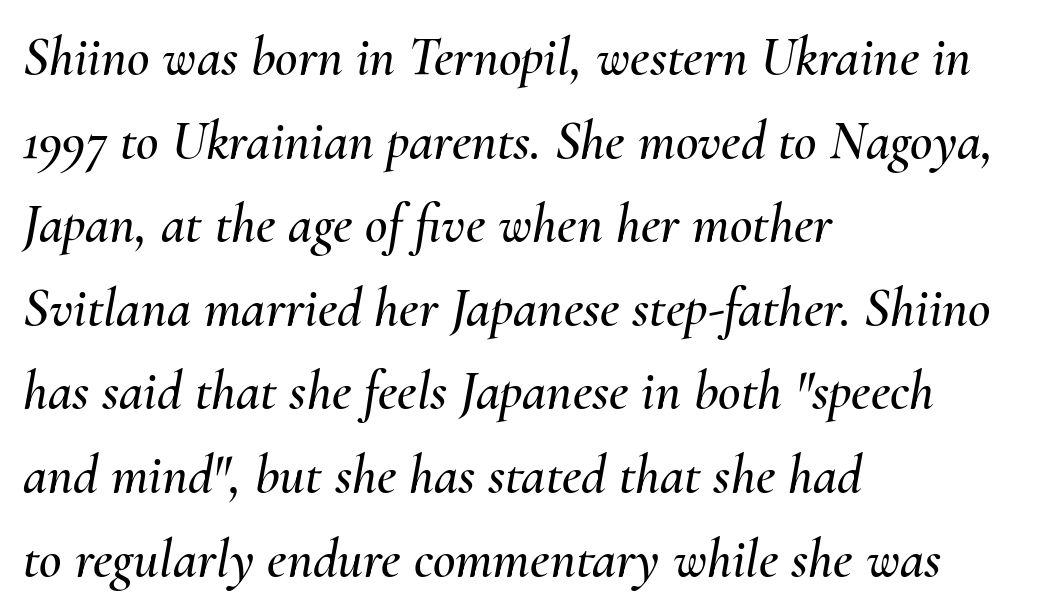
The image shows 55 px text type, italic (leaning right); set left-aligned, normal line spacing (1.52x), normal letter spacing, not underlined; medium stroke contrast and a small x-height.
